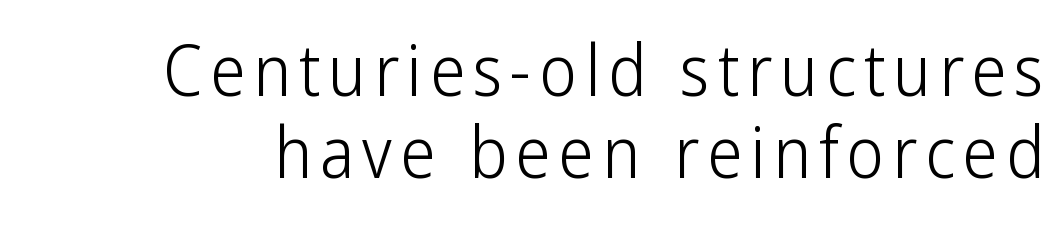
{"serif": "no", "italic": "no", "bold": "no", "weight": "light", "width": "condensed", "stroke_contrast": "low", "x_height": "medium", "monospaced": "no", "underline": "no", "line_spacing": "tight", "line_spacing_ratio": 1.15, "glyph_px": 71}
